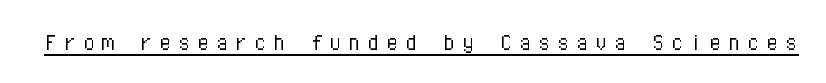
The image shows 26 px text type, upright; set unusually wide letter spacing (+0.23 em), underlined.
